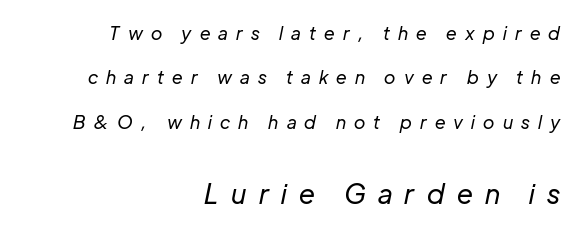
The image shows 27 px text type, italic (leaning right); set right-aligned, loose line spacing (2.47x), unusually wide letter spacing (+0.46 em), not underlined; the second (bottom) block is 1.5x larger.
